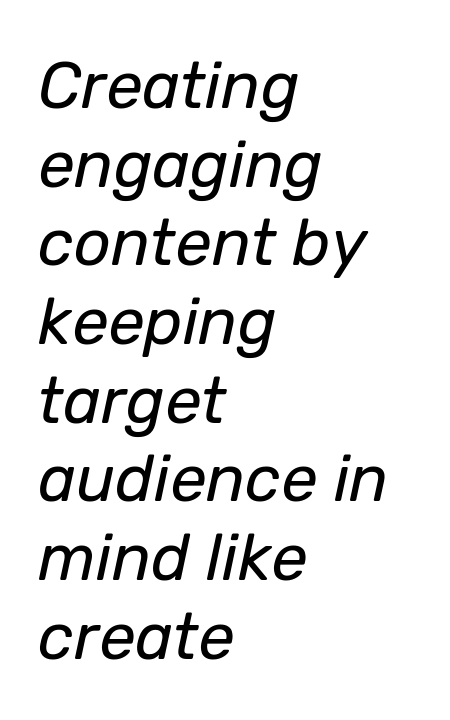
Q: Is the text bold? A: No.
Q: Is the text italic (slanted)? A: Yes, it leans right by about 12 degrees.
Q: Is the text underlined? A: No.
Q: How is the paragraph aligned? A: Left-aligned.
Q: Is the spacing between letters normal or unusually wide? A: Normal.
Q: Width (condensed, normal, or wide)? A: Normal.
Q: Stroke contrast? A: Low.
Q: x-height? A: Medium.
Q: Monospaced? A: No.
